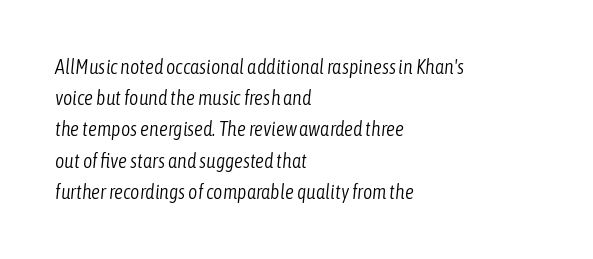
{"italic": "yes", "lean": "right", "slant_degrees": 6, "bold": "no", "underline": "no", "align": "left", "line_spacing": "normal", "line_spacing_ratio": 1.56, "letter_spacing": "normal", "letter_spacing_em": 0.0, "glyph_px": 20}
